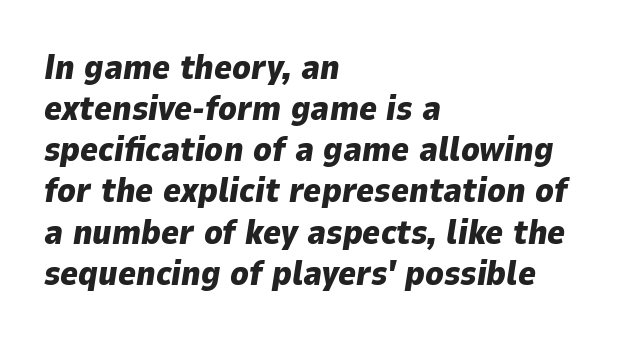
Q: Is the text bold? A: Yes.
Q: Is the text italic (slanted)? A: Yes, it leans right by about 9 degrees.
Q: Is the text underlined? A: No.
Q: How is the paragraph aligned? A: Left-aligned.
Q: Is the spacing between letters normal or unusually wide? A: Normal.
Q: Width (condensed, normal, or wide)? A: Normal.
Q: Stroke contrast? A: Low.
Q: x-height? A: Medium.
Q: Monospaced? A: No.
